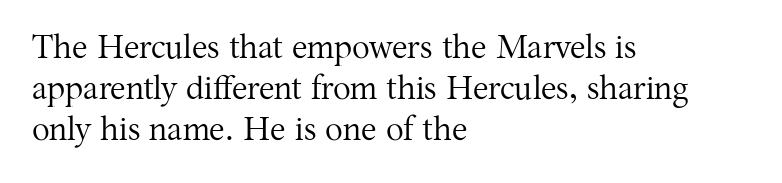
The lines in this sample share a left origin and differ only in where they stop. Type style note: has serifs. A typesetter would call this leading conventional body-copy spacing. The passage shown has conventional tracking throughout. Underline: absent. This sample has the flowing, uneven cadence of proportional lettering.
